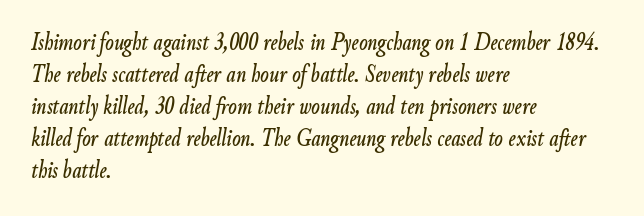
Q: Is the text italic (slanted)? A: Yes, it leans right by about 9 degrees.
Q: Is the text underlined? A: No.
Q: How is the paragraph aligned? A: Left-aligned.
Q: Is the spacing between letters normal or unusually wide? A: Normal.
Q: Is the spacing between lines tight, normal or loose? A: Normal.
